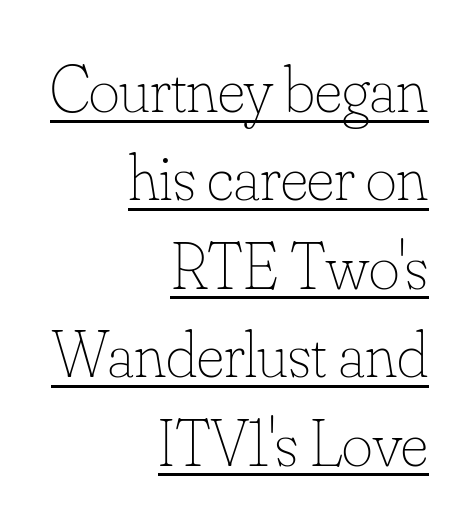
Q: Is the text bold? A: No.
Q: Is the text italic (slanted)? A: No, it is upright.
Q: Is the text underlined? A: Yes.
Q: How is the paragraph aligned? A: Right-aligned.
Q: Is the spacing between letters normal or unusually wide? A: Normal.
Q: Is the spacing between lines tight, normal or loose? A: Normal.
Q: Width (condensed, normal, or wide)? A: Normal.
Q: Stroke contrast? A: Low.
Q: x-height? A: Small.
Q: Monospaced? A: No.
